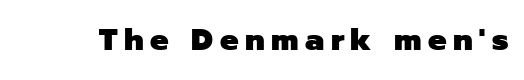
{"serif": "no", "italic": "no", "bold": "yes", "weight": "heavy", "width": "normal", "stroke_contrast": "low", "x_height": "medium", "monospaced": "no", "underline": "no", "letter_spacing": "wide", "letter_spacing_em": 0.21, "glyph_px": 31}
